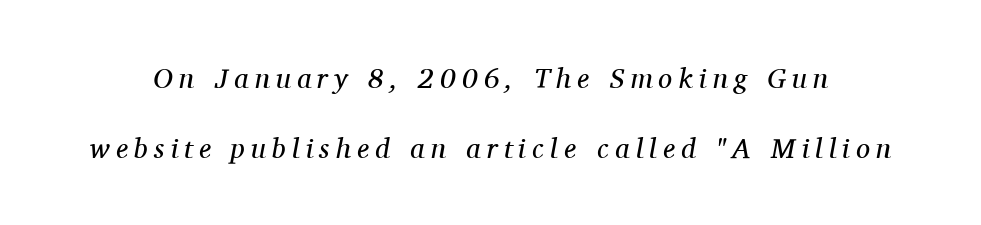
The image shows 28 px regular-weight serif type, italic (leaning right); set loose line spacing (2.5x), unusually wide letter spacing (+0.22 em), not underlined; medium stroke contrast and a medium x-height.
